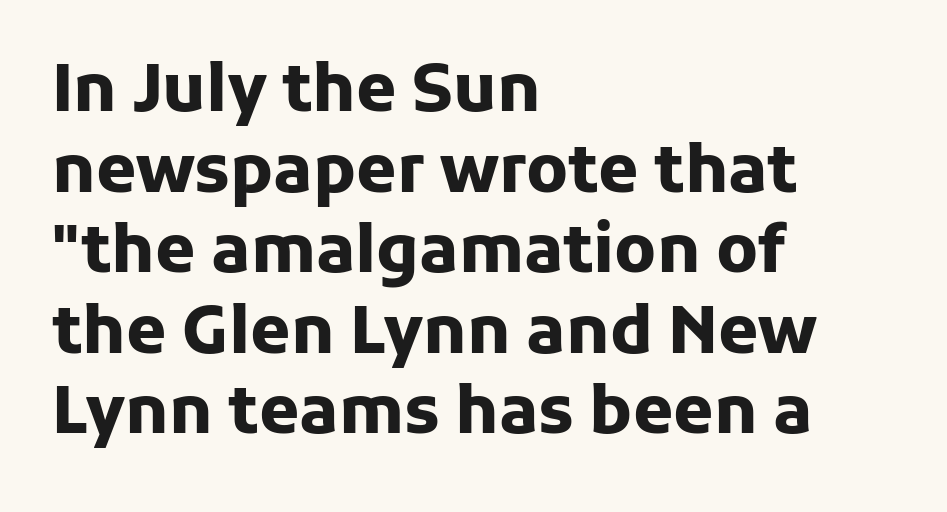
The image shows 65 px heavy sans-serif type, upright; set left-aligned, line spacing 1.24x, normal letter spacing, not underlined; low stroke contrast and a medium x-height.
